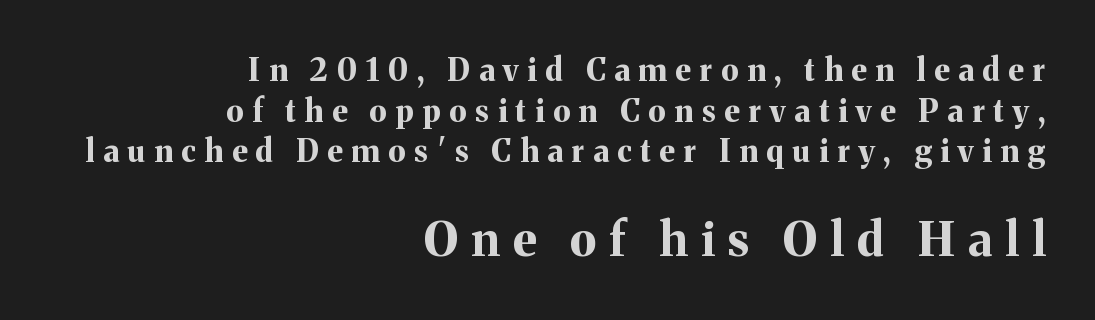
The image shows 47 px bold serif type, upright; set right-aligned, normal line spacing (1.31x), unusually wide letter spacing (+0.28 em), not underlined; the second (bottom) block is 1.52x larger; medium stroke contrast and a medium x-height.
